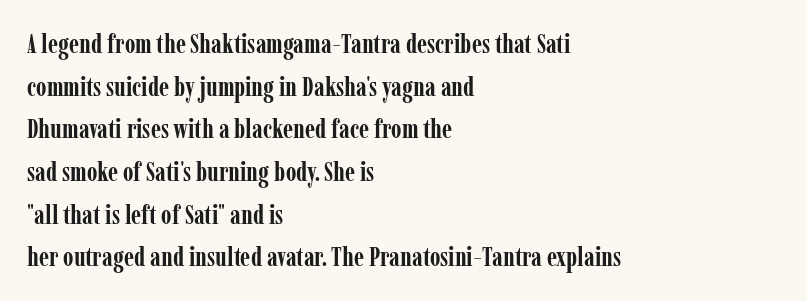
Q: Is the text bold? A: Yes.
Q: Is the text italic (slanted)? A: No, it is upright.
Q: Is the text underlined? A: No.
Q: How is the paragraph aligned? A: Left-aligned.
Q: Is the spacing between letters normal or unusually wide? A: Normal.
Q: Is the spacing between lines tight, normal or loose? A: Normal.
